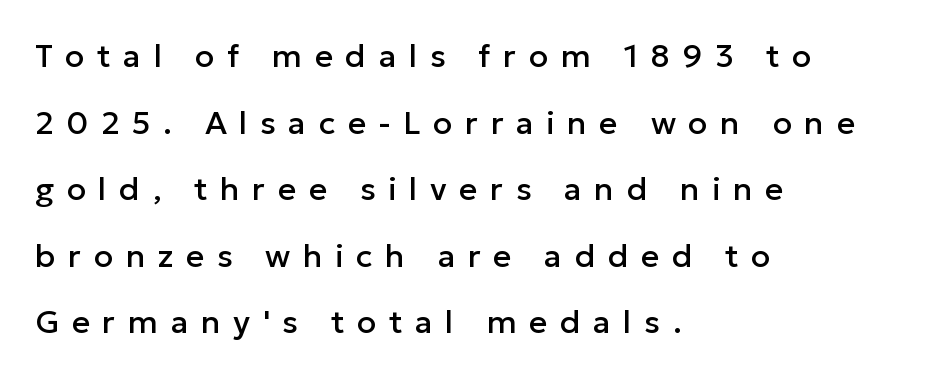
{"serif": "no", "italic": "no", "width": "normal", "stroke_contrast": "low", "x_height": "medium", "monospaced": "no", "underline": "no", "align": "left", "line_spacing": "loose", "line_spacing_ratio": 2.08, "letter_spacing": "wide", "letter_spacing_em": 0.39, "glyph_px": 32}
